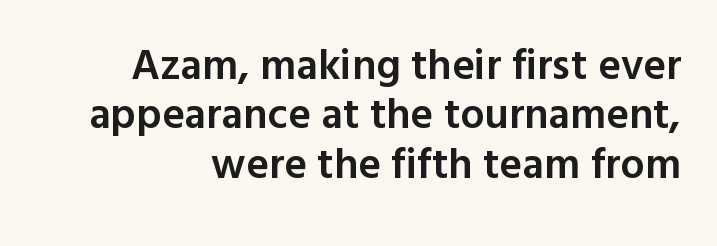
{"serif": "no", "italic": "no", "bold": "semi", "weight": "semibold", "width": "normal", "x_height": "medium", "monospaced": "no", "underline": "no", "line_spacing": "tight", "line_spacing_ratio": 1.15, "letter_spacing": "normal", "letter_spacing_em": 0.0, "glyph_px": 43}
